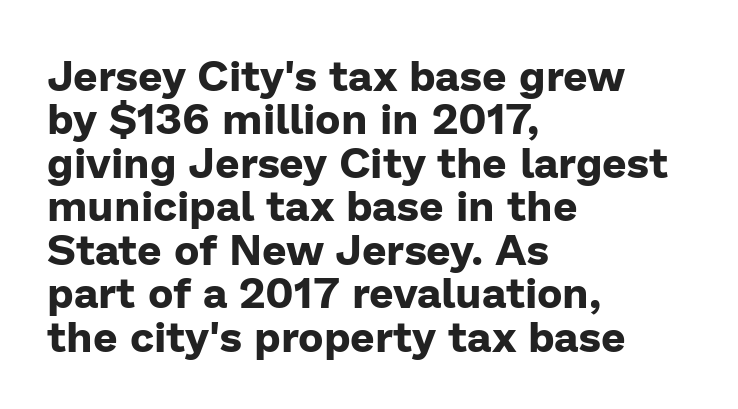
Q: Is the text bold? A: Yes.
Q: Is the text italic (slanted)? A: No, it is upright.
Q: Is the typeface a serif or a sans-serif typeface? A: Sans-serif.
Q: Is the text underlined? A: No.
Q: How is the paragraph aligned? A: Left-aligned.
Q: Is the spacing between letters normal or unusually wide? A: Normal.
Q: Is the spacing between lines tight, normal or loose? A: Tight.
Q: Width (condensed, normal, or wide)? A: Normal.
Q: Stroke contrast? A: Low.
Q: x-height? A: Medium.
Q: Monospaced? A: No.
